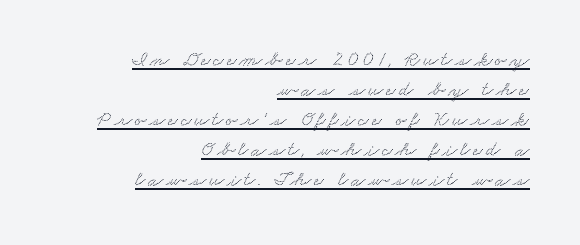
A typographer would call this underscored text. The typesetter chose a ragged-left arrangement here. These lines sit exactly where default settings would place them.
